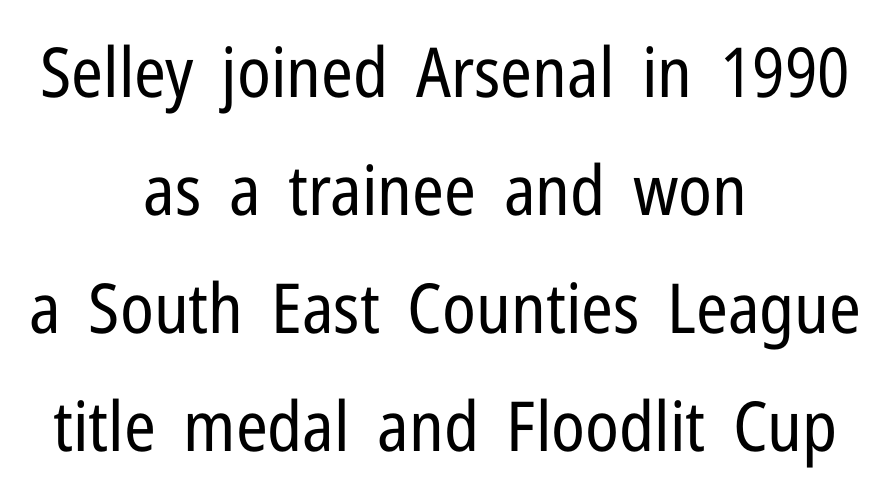
The passage shown is typeset with a sans-serif family. The font sits on the lighter half of the weight spectrum, regular included. Observe the ordinary spacing: letters are neighbours, not strangers. This sample has the flowing, uneven cadence of proportional lettering.
